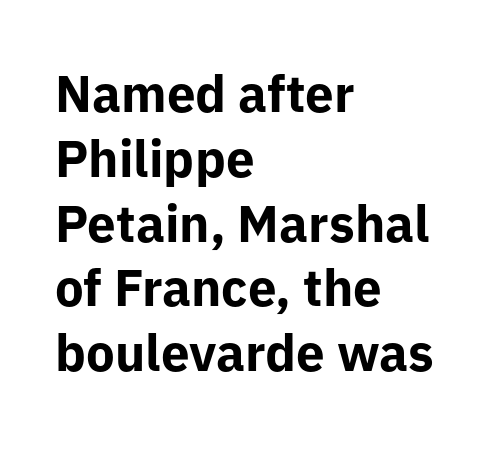
The image shows 51 px bold sans-serif type, upright; set left-aligned, normal line spacing (1.27x), normal letter spacing, not underlined; low stroke contrast and a medium x-height.
